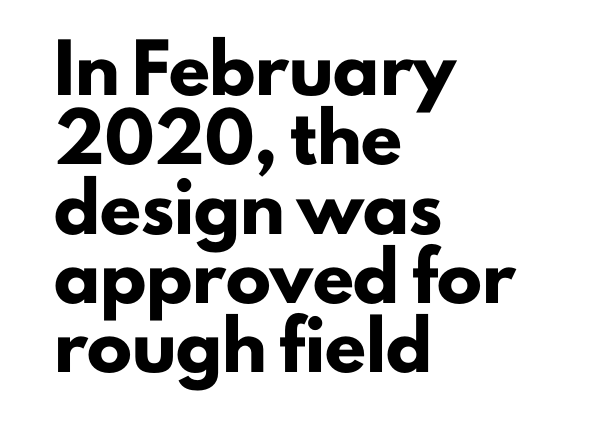
The image shows 45 px heavy sans-serif type, upright; set left-aligned, normal line spacing (1.54x), normal letter spacing, not underlined; low stroke contrast and a small x-height.
